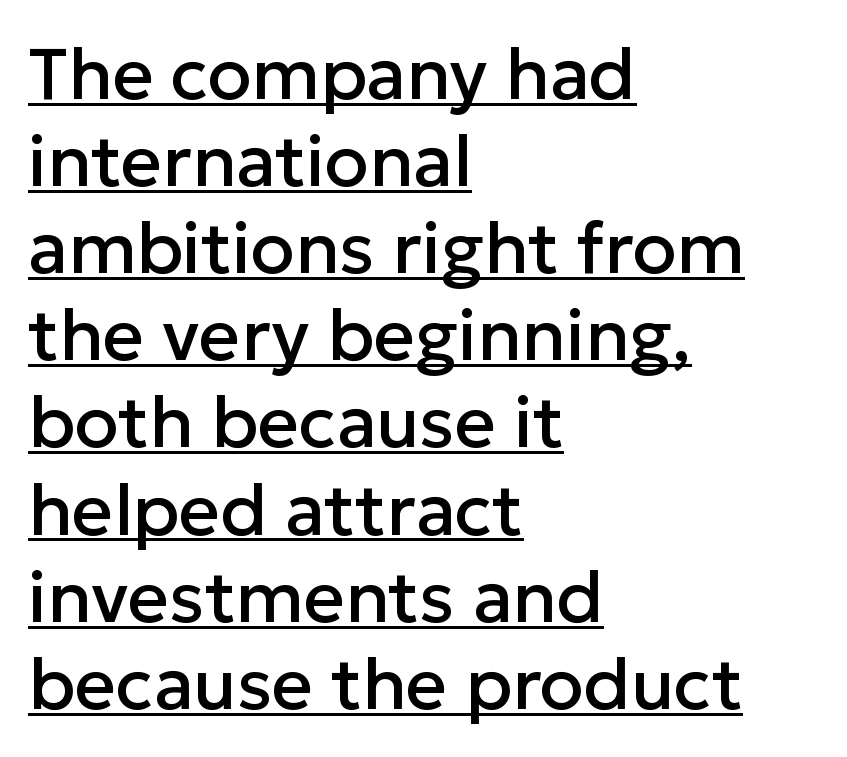
This sample has the flowing, uneven cadence of proportional lettering. Horizontal alignment here is leftward, the default for most running prose. These lines are composed in type without serifs. The font's upright variant was chosen for this text.
